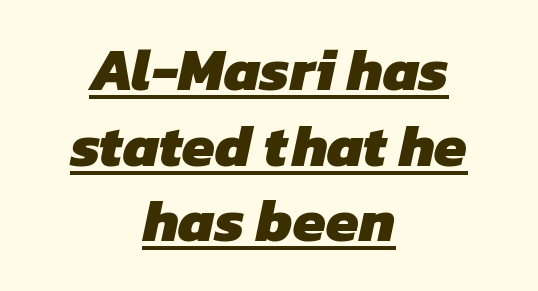
A normal amount of white space separates one row of letters from the next. This sample carries an underscore along the baseline area. Observe the absence of serifs on each vertical stroke in this sample. Typesetter's note: full bold, strokes at maximum text heaviness.
